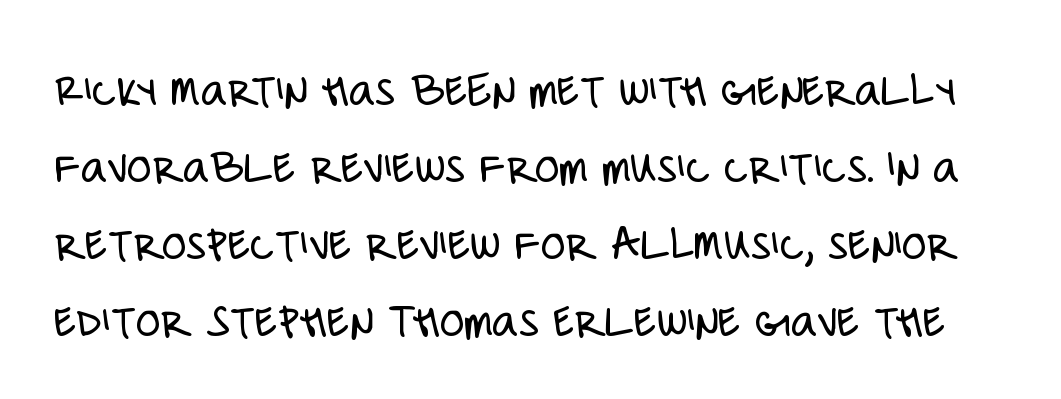
{"serif": "no", "italic": "no", "bold": "no", "weight": "light", "width": "condensed", "stroke_contrast": "low", "x_height": "large", "monospaced": "no", "underline": "no", "line_spacing": "normal", "line_spacing_ratio": 1.54, "letter_spacing": "normal", "letter_spacing_em": 0.0, "glyph_px": 50}
